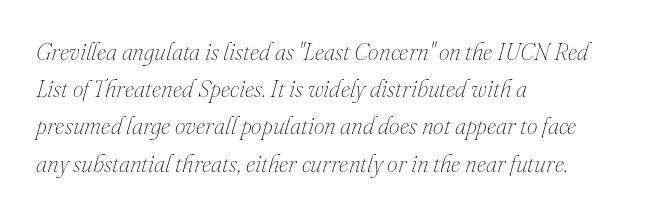
Q: Is the text bold? A: No.
Q: Is the text italic (slanted)? A: Yes, it leans right by about 16 degrees.
Q: Is the text underlined? A: No.
Q: How is the paragraph aligned? A: Left-aligned.
Q: Is the spacing between letters normal or unusually wide? A: Normal.
Q: Is the spacing between lines tight, normal or loose? A: Normal.
